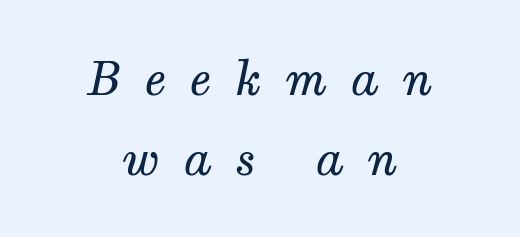
The image shows 46 px regular-weight serif type, italic (leaning right); set centered, line spacing 1.74x, unusually wide letter spacing (+0.5 em), not underlined; medium stroke contrast and a medium x-height.
